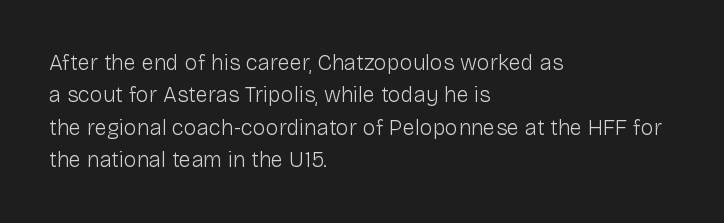
The image shows 22 px text type, upright; set left-aligned, normal line spacing (1.47x), normal letter spacing, not underlined.
